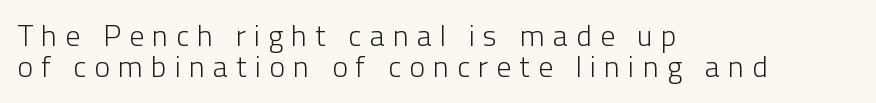
{"serif": "no", "italic": "no", "bold": "no", "weight": "light", "width": "normal", "stroke_contrast": "low", "x_height": "medium", "monospaced": "no", "underline": "no", "align": "left", "line_spacing": "tight", "line_spacing_ratio": 1.05, "letter_spacing": "wide", "letter_spacing_em": 0.27, "glyph_px": 30}
